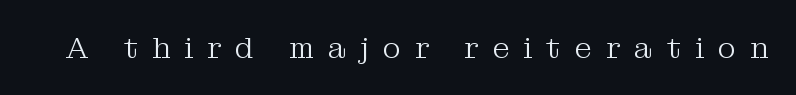
Q: Is the text bold? A: No.
Q: Is the text italic (slanted)? A: No, it is upright.
Q: Is the typeface a serif or a sans-serif typeface? A: Serif.
Q: Is the text underlined? A: No.
Q: Is the spacing between letters normal or unusually wide? A: Unusually wide.
Q: Width (condensed, normal, or wide)? A: Normal.
Q: Stroke contrast? A: Medium.
Q: x-height? A: Medium.
Q: Monospaced? A: No.
